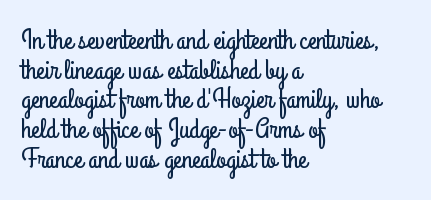
Q: Is the typeface a serif or a sans-serif typeface? A: Sans-serif.
Q: Is the text underlined? A: No.
Q: How is the paragraph aligned? A: Left-aligned.
Q: Is the spacing between letters normal or unusually wide? A: Normal.
Q: Is the spacing between lines tight, normal or loose? A: Tight.
Q: Width (condensed, normal, or wide)? A: Condensed.
Q: Stroke contrast? A: Low.
Q: x-height? A: Small.
Q: Monospaced? A: No.
